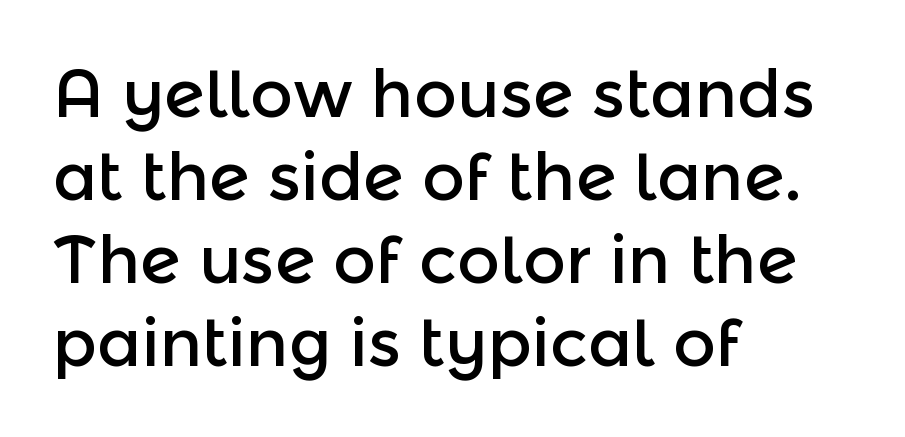
The image shows 66 px sans-serif type, upright; set left-aligned, normal line spacing (1.26x), normal letter spacing, not underlined; a medium x-height.
